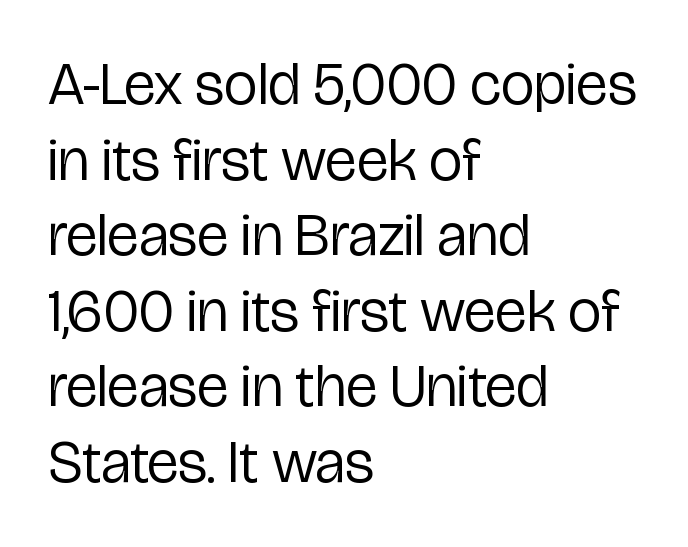
Is this a sans? Yes — the strokes have no serifs. These lines are rendered in a variable-pitch font. Observe the ordinary spacing: letters are neighbours, not strangers. Nobody drew a line under any word here.
